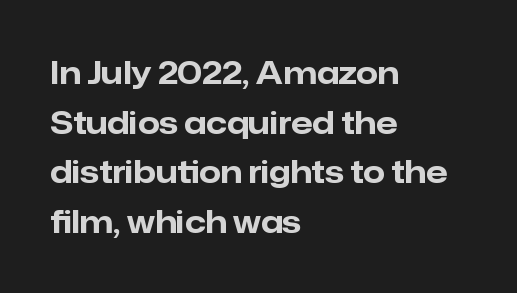
{"serif": "no", "italic": "no", "bold": "yes", "weight": "bold", "width": "normal", "stroke_contrast": "low", "x_height": "medium", "monospaced": "no", "underline": "no", "align": "left", "line_spacing": "normal", "line_spacing_ratio": 1.6, "letter_spacing": "normal", "letter_spacing_em": 0.0, "glyph_px": 31}
